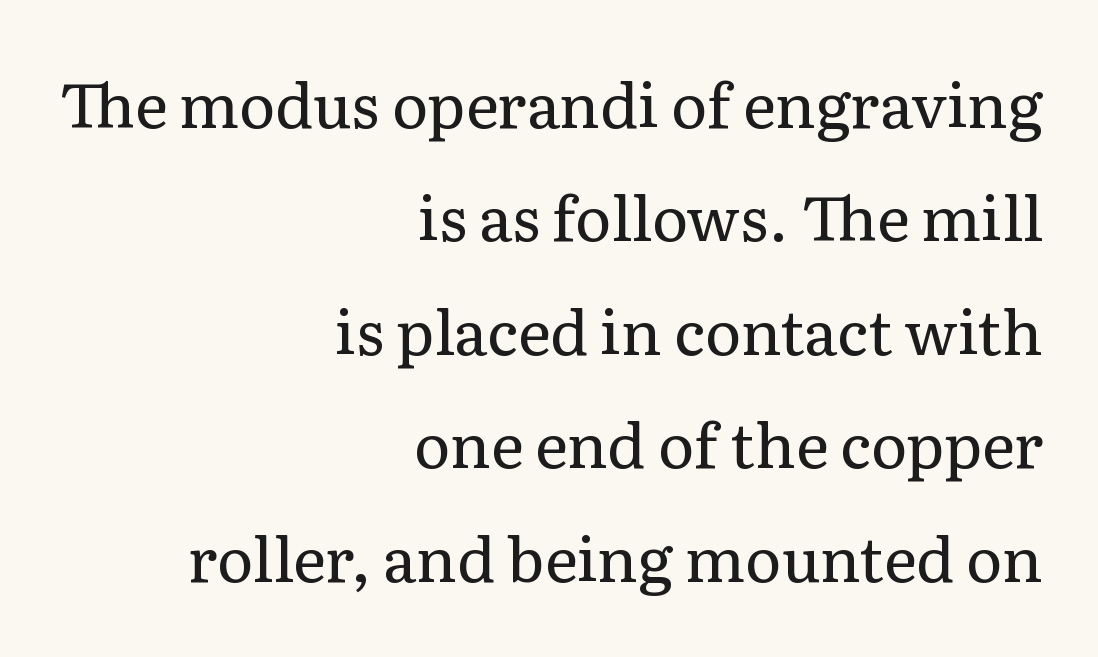
The image shows 62 px regular-weight serif type, upright; set right-aligned, line spacing 1.83x, normal letter spacing, not underlined; low stroke contrast and a medium x-height.
